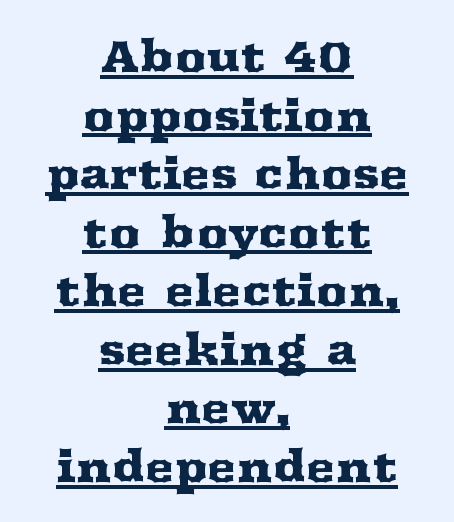
The image shows 44 px wide serif type, upright; set centered, normal line spacing (1.33x), normal letter spacing, underlined; medium stroke contrast and a medium x-height.
